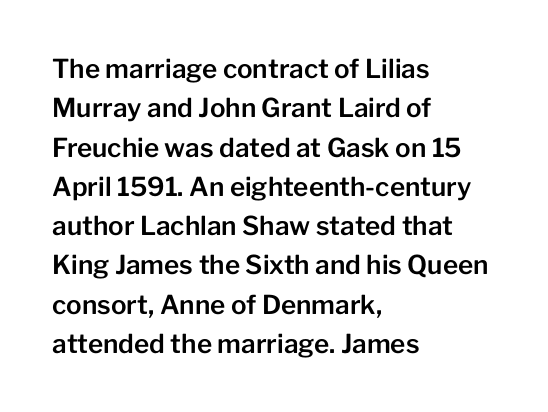
Q: Is the text italic (slanted)? A: No, it is upright.
Q: Is the text underlined? A: No.
Q: How is the paragraph aligned? A: Left-aligned.
Q: Is the spacing between letters normal or unusually wide? A: Normal.
Q: Is the spacing between lines tight, normal or loose? A: Normal.
